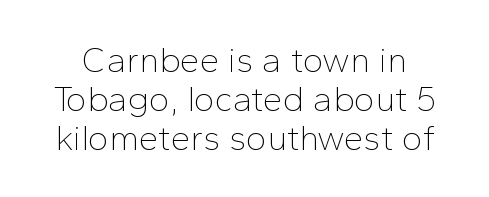
The image shows 35 px thin sans-serif type, upright; set tight line spacing (1.11x), normal letter spacing, not underlined; low stroke contrast and a medium x-height.
